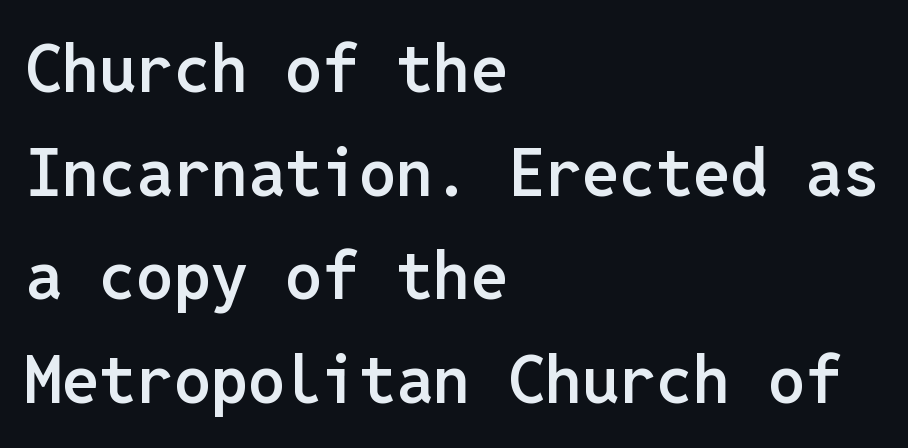
Q: Is the text bold? A: Semi-bold.
Q: Is the text italic (slanted)? A: No, it is upright.
Q: Is the typeface a serif or a sans-serif typeface? A: Sans-serif.
Q: Is the text underlined? A: No.
Q: How is the paragraph aligned? A: Left-aligned.
Q: Is the spacing between letters normal or unusually wide? A: Normal.
Q: Is the spacing between lines tight, normal or loose? A: Normal.
Q: Width (condensed, normal, or wide)? A: Normal.
Q: Stroke contrast? A: Low.
Q: x-height? A: Medium.
Q: Monospaced? A: Yes.
